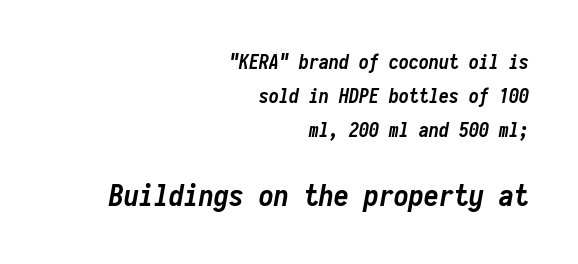
The image shows 30 px semibold, condensed type, italic (leaning right), monospaced; set right-aligned, line spacing 1.71x, normal letter spacing, not underlined; the second (bottom) block is 1.5x larger; low stroke contrast and a medium x-height.
